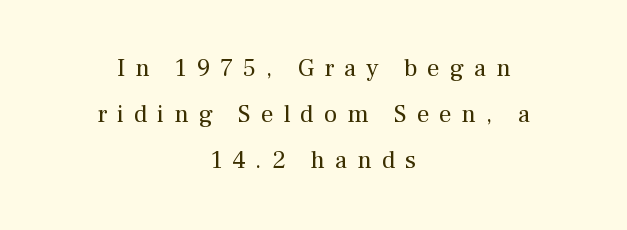
Q: Is the text bold? A: No.
Q: Is the text italic (slanted)? A: No, it is upright.
Q: Is the text underlined? A: No.
Q: How is the paragraph aligned? A: Centered.
Q: Is the spacing between letters normal or unusually wide? A: Unusually wide.
